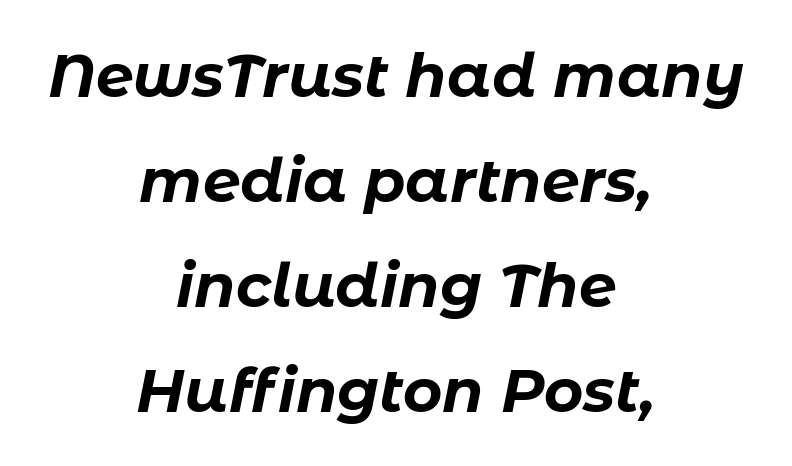
Q: Is the text bold? A: Yes.
Q: Is the text italic (slanted)? A: Yes, it leans right by about 11 degrees.
Q: Is the text underlined? A: No.
Q: How is the paragraph aligned? A: Centered.
Q: Is the spacing between letters normal or unusually wide? A: Normal.
Q: Width (condensed, normal, or wide)? A: Normal.
Q: Stroke contrast? A: Low.
Q: x-height? A: Medium.
Q: Monospaced? A: No.
